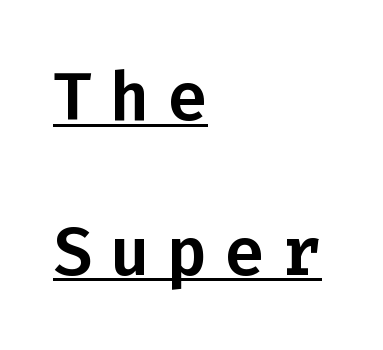
The image shows 67 px sans-serif type, upright, monospaced; set left-aligned, loose line spacing (2.31x), unusually wide letter spacing (+0.25 em), underlined; low stroke contrast and a medium x-height.
